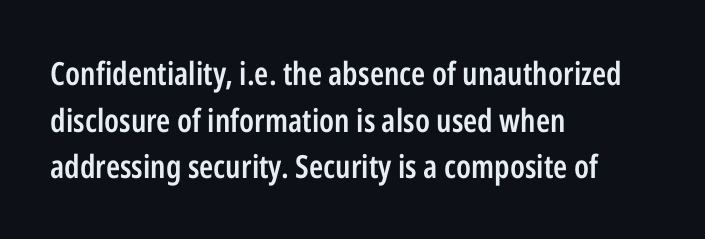
Is the type bold? Partly — it's a semibold, heavier than regular but not fully bold. Plain, unruled lines of type. Baseline-to-baseline distance is the conventional proportion of letter height. The rag falls on the right side of this text block. The specimen reads as upright at a glance.
